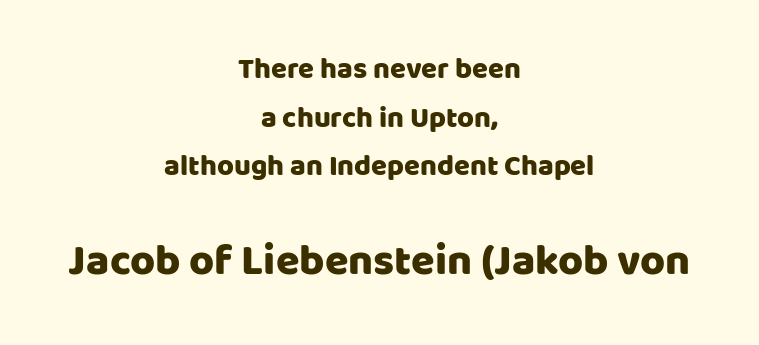
Is the block centered? Yes — each line is placed symmetrically about the middle. Visually, the bottom section dominates because its glyphs are scaled up. Does the lettering tilt? It doesn't — this is upright. The designer went with a sans here, leaving each stem footless. Think of a printed novel: that variable character pitch is what you see here.
